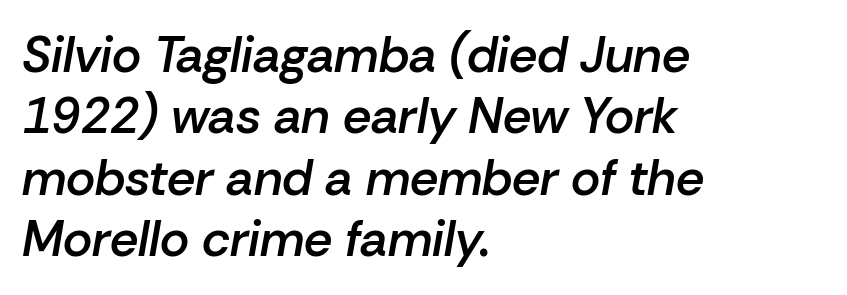
This rendering uses left alignment, leaving the right contour irregular. The area under the type is left untouched. The face used here is proportionally spaced, like ordinary book or web type. The typography opts for an oblique posture over an upright one.
